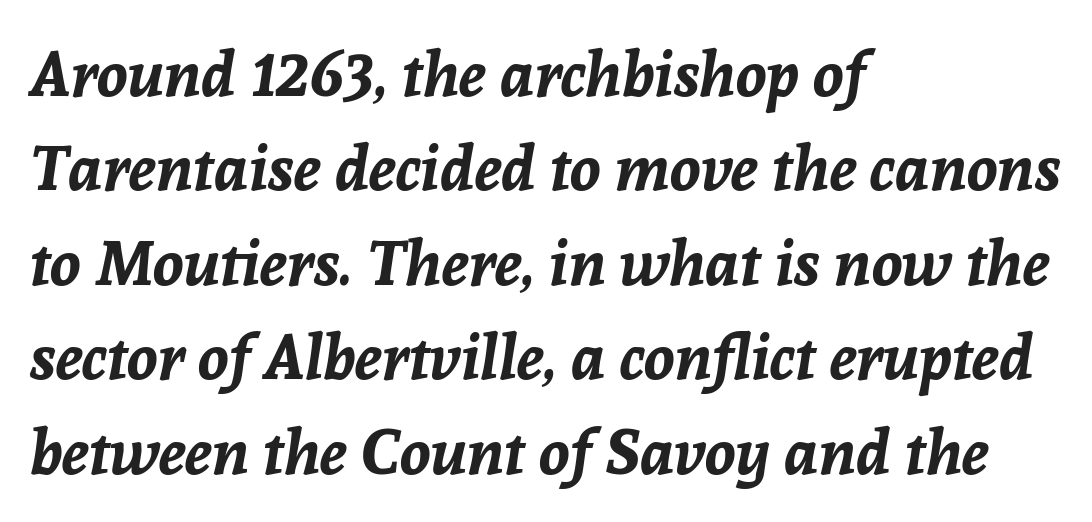
{"italic": "yes", "lean": "right", "slant_degrees": 8, "bold": "yes", "weight": "bold", "width": "normal", "stroke_contrast": "low", "x_height": "medium", "monospaced": "no", "underline": "no", "align": "left", "line_spacing": "normal", "line_spacing_ratio": 1.5, "letter_spacing": "normal", "letter_spacing_em": 0.0, "glyph_px": 63}
